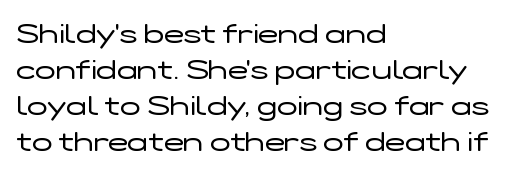
Q: Is the text bold? A: No.
Q: Is the text italic (slanted)? A: No, it is upright.
Q: Is the text underlined? A: No.
Q: How is the paragraph aligned? A: Left-aligned.
Q: Is the spacing between letters normal or unusually wide? A: Normal.
Q: Is the spacing between lines tight, normal or loose? A: Normal.
